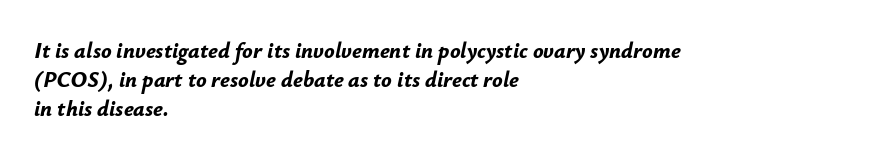
{"italic": "yes", "lean": "right", "slant_degrees": 12, "bold": "yes", "underline": "no", "align": "left", "line_spacing": "normal", "line_spacing_ratio": 1.32, "letter_spacing": "normal", "letter_spacing_em": 0.0, "glyph_px": 22}
